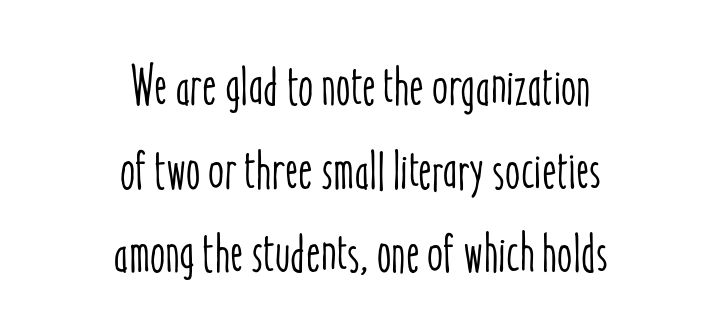
Q: Is the text italic (slanted)? A: No, it is upright.
Q: Is the text underlined? A: No.
Q: How is the paragraph aligned? A: Centered.
Q: Is the spacing between letters normal or unusually wide? A: Normal.
Q: Is the spacing between lines tight, normal or loose? A: Normal.
Q: Width (condensed, normal, or wide)? A: Condensed.
Q: Stroke contrast? A: Low.
Q: x-height? A: Medium.
Q: Monospaced? A: No.
